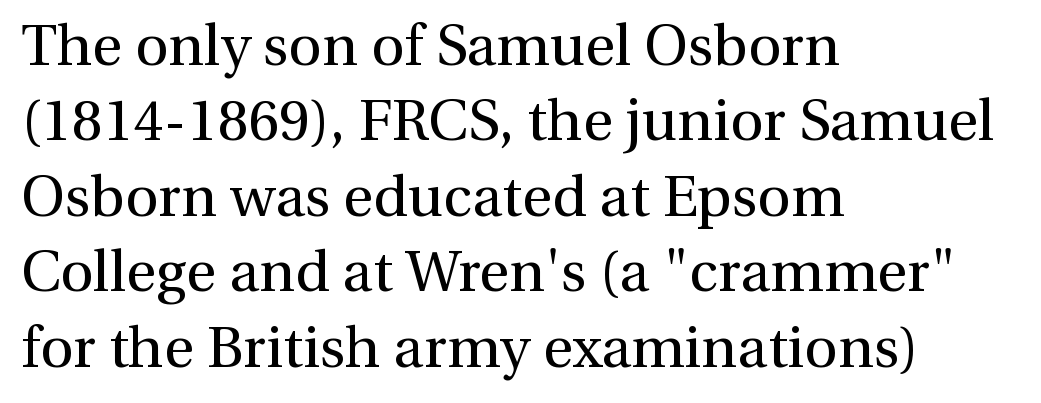
The image shows 58 px regular-weight serif type, upright; set left-aligned, normal line spacing (1.3x), normal letter spacing, not underlined; medium stroke contrast and a medium x-height.
